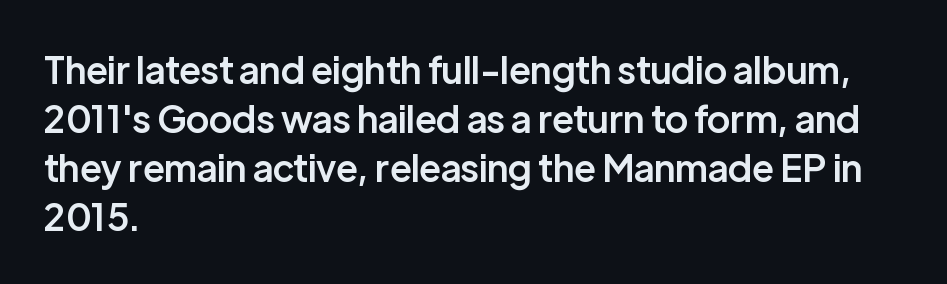
This is roman type, the default non-slanted kind. Horizontal bands of white between lines are of average thickness. What kind of face is this? One without serifs — a sans. Is the type bold? Partly — it's a semibold, heavier than regular but not fully bold.
